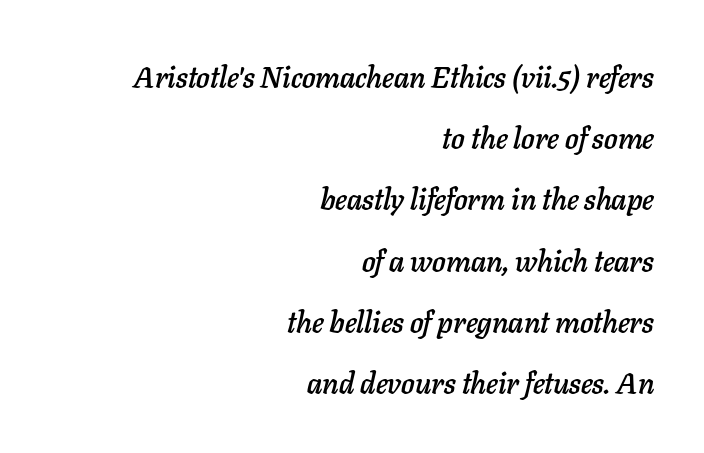
The face used here is proportionally spaced, like ordinary book or web type. In terms of posture, this sample is oblique. The space beneath each line is pristine and unruled. What's the leading like? Stretched, with rows far apart.
